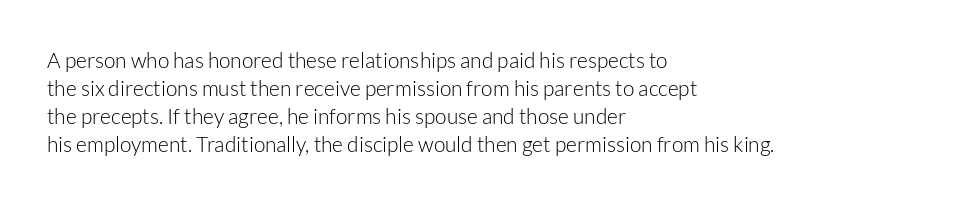
{"italic": "no", "bold": "no", "underline": "no", "align": "left", "line_spacing": "normal", "line_spacing_ratio": 1.33, "letter_spacing": "normal", "letter_spacing_em": 0.0, "glyph_px": 21}
